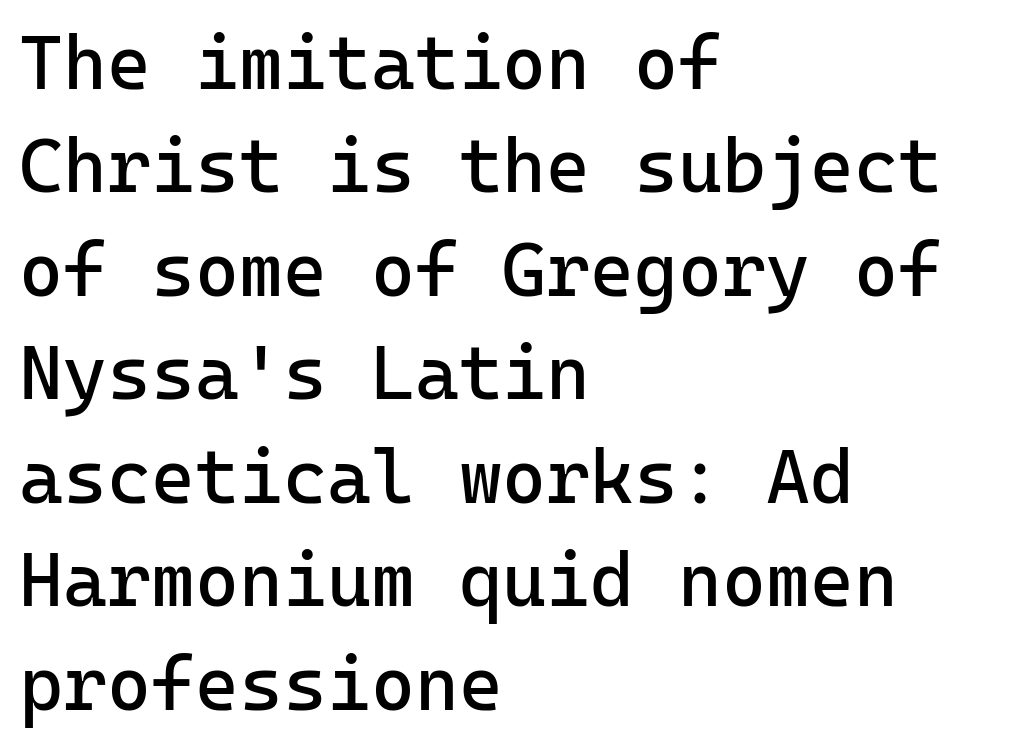
The font family rendered here belongs to the sans-serif group. Casual observation: everything's shoved over to the left. Nothing heavy about these letters — not bold at all. The words here are not underlined. Default kerning and tracking; the words read as compact shapes.
